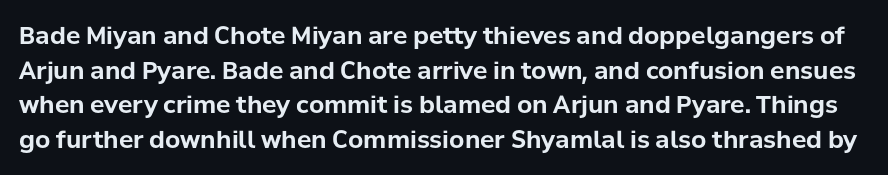
In terms of leading, this rendering sits right in the middle. These lines keep a tight, regular rhythm from letter to letter. The words here are not underlined. The passage shown is emphatically bold. Is there any slant? The stems are plumb.
